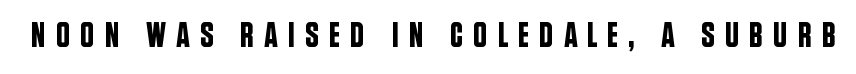
{"serif": "no", "italic": "no", "width": "condensed", "stroke_contrast": "low", "x_height": "large", "monospaced": "no", "underline": "no", "letter_spacing": "wide", "letter_spacing_em": 0.28, "glyph_px": 35}
